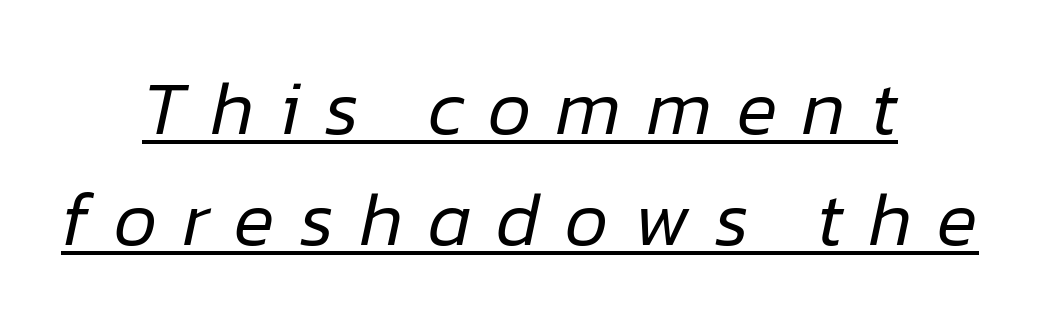
The image shows 76 px regular-weight type, italic (leaning right); set centered, normal line spacing (1.46x), unusually wide letter spacing (+0.33 em), underlined; low stroke contrast and a medium x-height.
